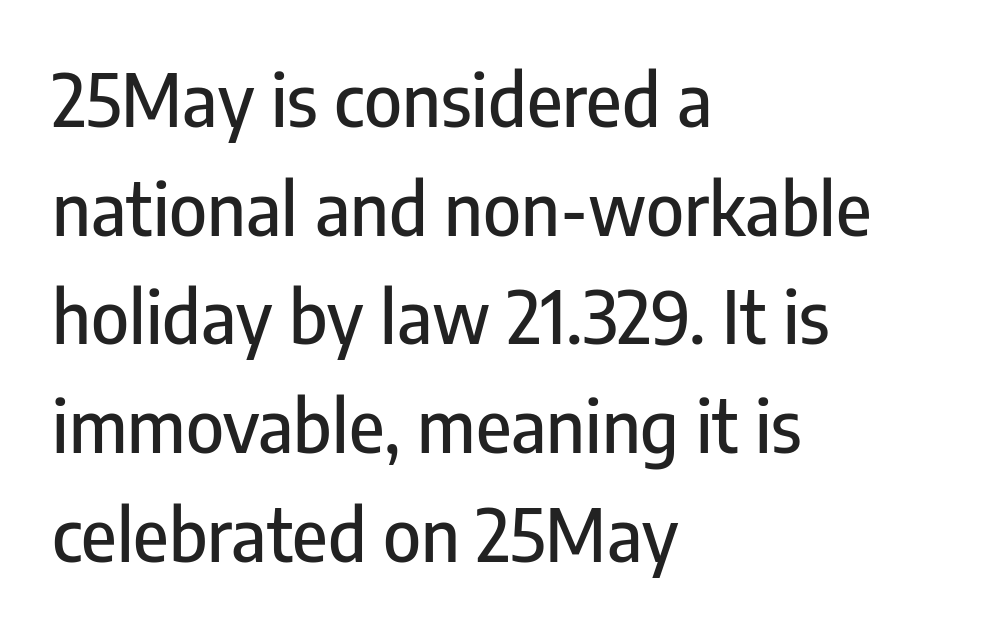
The image shows 72 px condensed sans-serif type, upright; set left-aligned, normal line spacing (1.51x), normal letter spacing, not underlined; low stroke contrast and a medium x-height.
